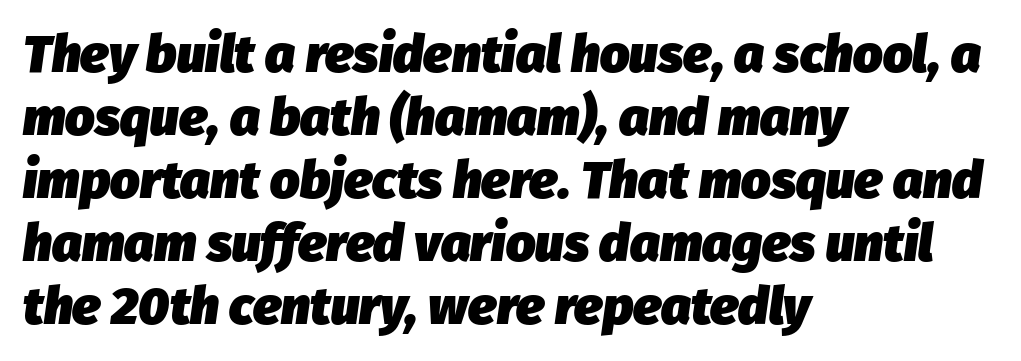
Q: Is the text bold? A: Yes.
Q: Is the text italic (slanted)? A: Yes, it leans right by about 8 degrees.
Q: Is the text underlined? A: No.
Q: How is the paragraph aligned? A: Left-aligned.
Q: Is the spacing between letters normal or unusually wide? A: Normal.
Q: Width (condensed, normal, or wide)? A: Normal.
Q: Stroke contrast? A: Low.
Q: x-height? A: Medium.
Q: Monospaced? A: No.
